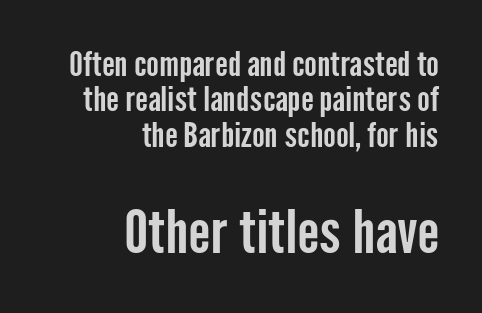
The image shows 59 px condensed sans-serif type, upright; set right-aligned, tight line spacing (1.04x), normal letter spacing, not underlined; the second (bottom) block is 1.74x larger; low stroke contrast and a medium x-height.
